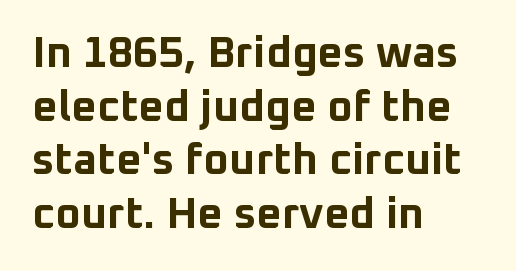
The lettering stays uniformly vertical, giving the passage a roman look. Varying glyph widths throughout — classic text-font behaviour. The compositor pushed each line to the left boundary. To sum up the face: it is a sans, with no serifs.
